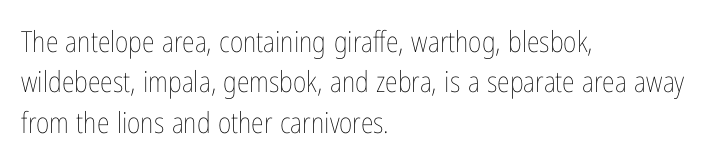
The image shows 29 px thin, condensed type, upright; set left-aligned, normal line spacing (1.39x), normal letter spacing, not underlined; low stroke contrast and a medium x-height.
